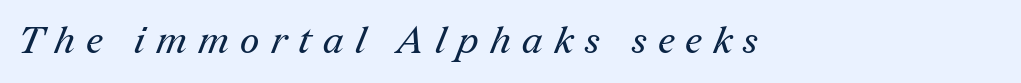
{"serif": "yes", "bold": "no", "weight": "regular", "width": "normal", "stroke_contrast": "medium", "x_height": "medium", "monospaced": "no", "underline": "no", "letter_spacing": "wide", "letter_spacing_em": 0.3, "glyph_px": 38}
